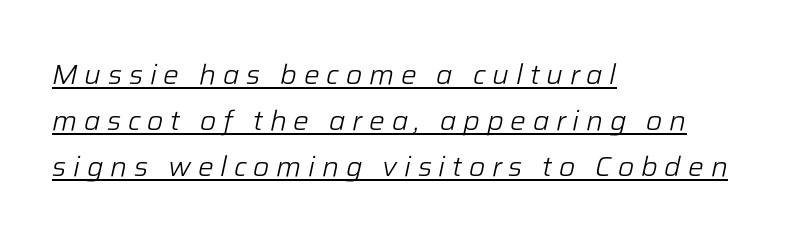
Q: Is the text bold? A: No.
Q: Is the text italic (slanted)? A: Yes, it leans right by about 12 degrees.
Q: Is the text underlined? A: Yes.
Q: How is the paragraph aligned? A: Left-aligned.
Q: Is the spacing between letters normal or unusually wide? A: Unusually wide.
Q: Is the spacing between lines tight, normal or loose? A: Normal.
Q: Width (condensed, normal, or wide)? A: Normal.
Q: Stroke contrast? A: Low.
Q: x-height? A: Medium.
Q: Monospaced? A: No.
